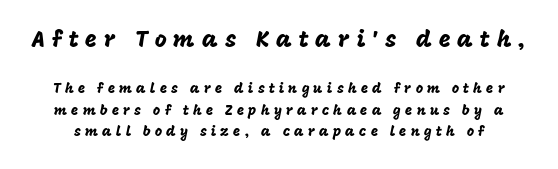
Compare the two chunks: the upper has the greater cap height. Words appear elongated and porous because spacing is wide. Vertically, the passage feels balanced, rows spaced as you'd expect.
